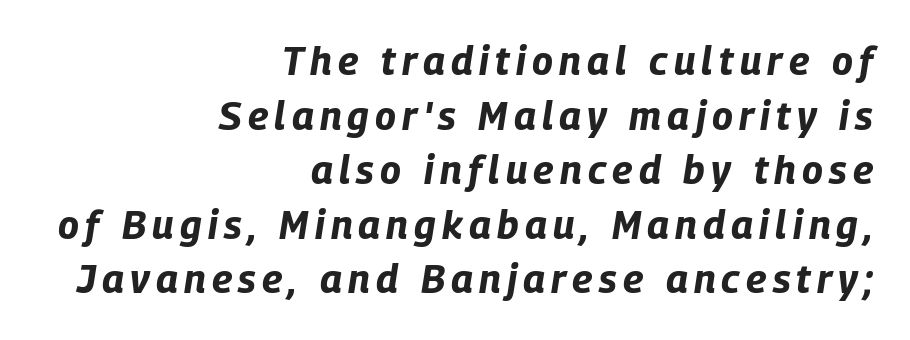
{"italic": "yes", "lean": "right", "slant_degrees": 9, "bold": "yes", "weight": "bold", "width": "condensed", "stroke_contrast": "low", "x_height": "large", "monospaced": "no", "underline": "no", "align": "right", "line_spacing": "normal", "line_spacing_ratio": 1.4, "glyph_px": 39}
